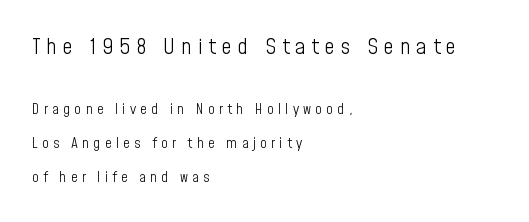
Vertical strokes here are truly vertical. These lines stand farther apart than default settings would place them. Alignment: flush left. You get the large type first, then a drop to smaller type. The weight would be labelled regular, book, light, or lighter still. Nobody drew a line under any word here.
